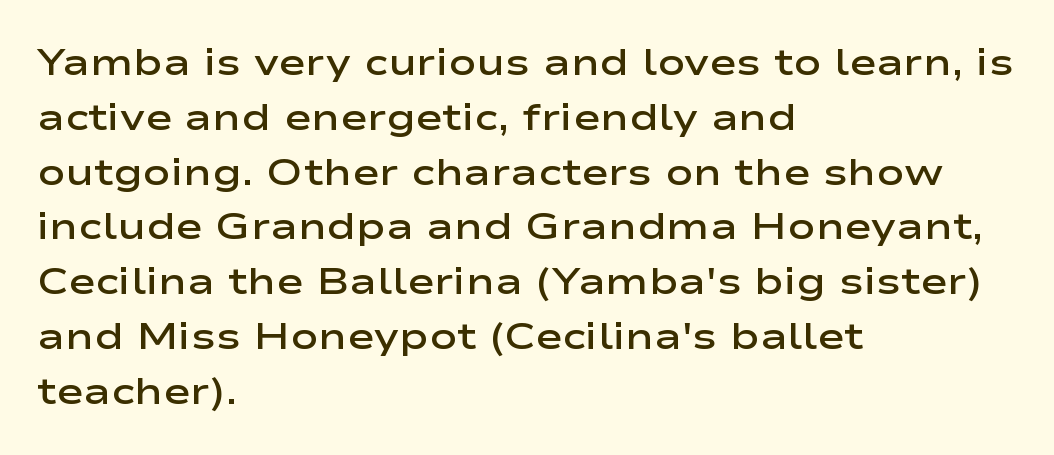
Q: Is the text bold? A: Semi-bold.
Q: Is the text italic (slanted)? A: No, it is upright.
Q: Is the typeface a serif or a sans-serif typeface? A: Sans-serif.
Q: Is the text underlined? A: No.
Q: How is the paragraph aligned? A: Left-aligned.
Q: Is the spacing between letters normal or unusually wide? A: Normal.
Q: Is the spacing between lines tight, normal or loose? A: Normal.
Q: Width (condensed, normal, or wide)? A: Wide.
Q: Stroke contrast? A: Low.
Q: x-height? A: Medium.
Q: Monospaced? A: No.
